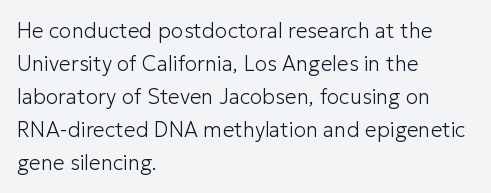
{"italic": "no", "bold": "no", "underline": "no", "align": "left", "line_spacing": "normal", "line_spacing_ratio": 1.57, "letter_spacing": "normal", "letter_spacing_em": 0.0, "glyph_px": 21}
